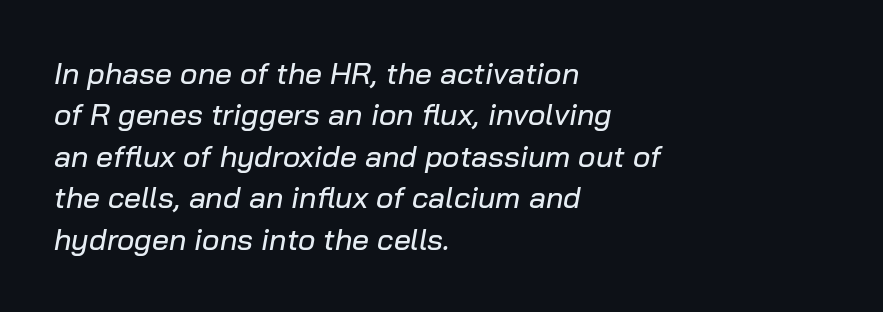
Q: Is the text italic (slanted)? A: Yes, it leans right by about 10 degrees.
Q: Is the text underlined? A: No.
Q: How is the paragraph aligned? A: Left-aligned.
Q: Is the spacing between letters normal or unusually wide? A: Normal.
Q: Is the spacing between lines tight, normal or loose? A: Normal.
Q: Width (condensed, normal, or wide)? A: Normal.
Q: Stroke contrast? A: Low.
Q: x-height? A: Medium.
Q: Monospaced? A: No.
